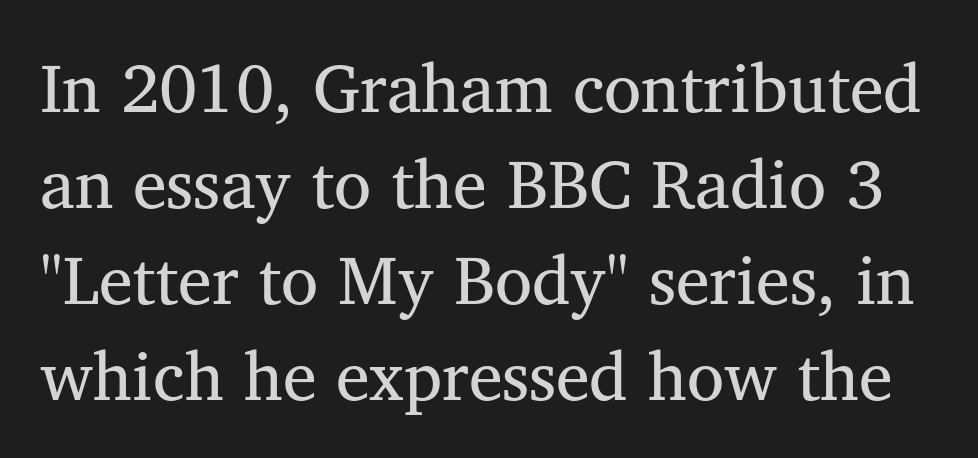
The font is comparable to plain body text, perhaps lighter. Each letter keeps its own natural width here, so spacing adapts to shape. A serif font was chosen for this passage. It's the straight-up-and-down kind of type.
